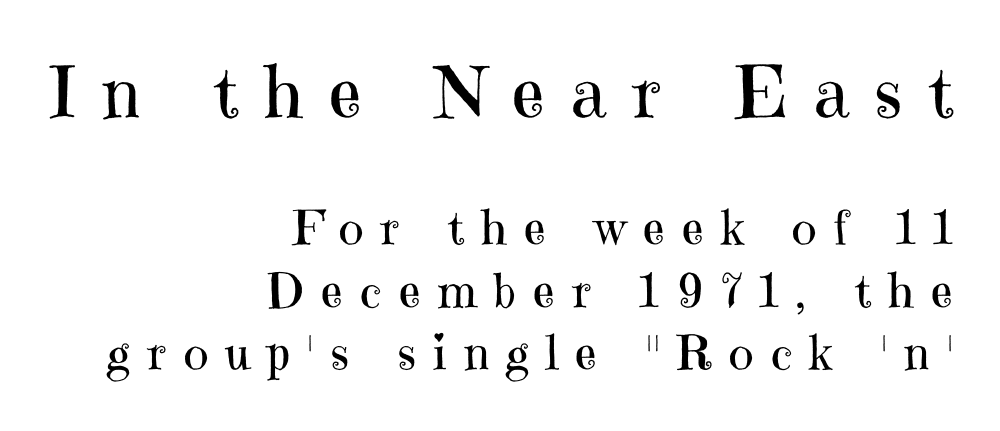
Rule under the text: the space is simply empty. Look at the glyph heights: the upper group is clearly the bigger setting. If you drew a ruler down the right edge, every line would touch it. The weight tops out at a normal text grade. The rendering shows small feet on the letterforms — a serif design.
